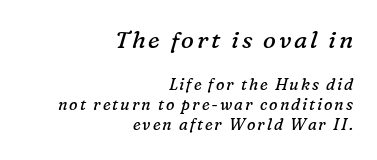
Compared with ordinary roman type, these characters are visibly tilted. A typesetter would call this leading conventional body-copy spacing. The passage shown is not underscored anywhere. The initial chunk of copy outweighs the following chunk in type size. All the whitespace from short lines collects on the left.
